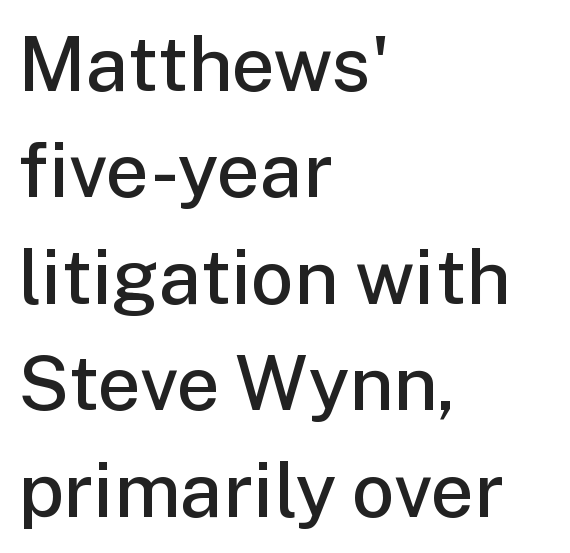
{"serif": "no", "italic": "no", "bold": "semi", "weight": "semibold", "width": "normal", "stroke_contrast": "low", "x_height": "medium", "monospaced": "no", "underline": "no", "align": "left", "line_spacing": "normal", "line_spacing_ratio": 1.4, "letter_spacing": "normal", "letter_spacing_em": 0.0, "glyph_px": 76}
